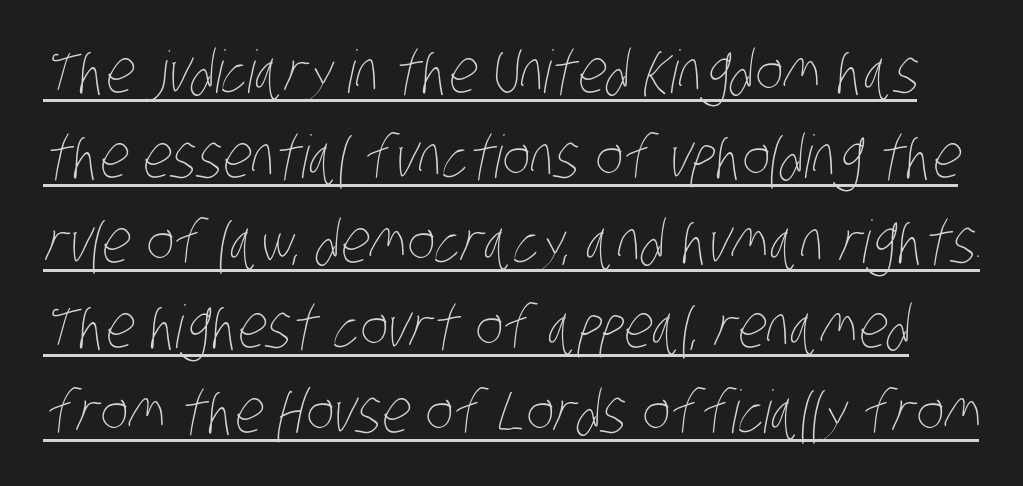
The image shows 59 px thin, condensed type; set normal line spacing (1.44x), normal letter spacing, underlined; low stroke contrast and a large x-height.
